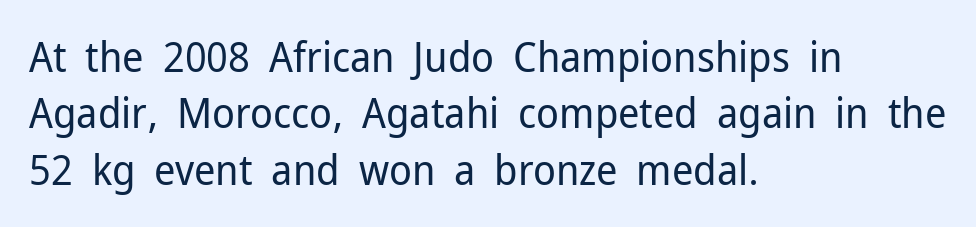
The image shows 42 px regular-weight sans-serif type, upright; set left-aligned, normal line spacing (1.34x), normal letter spacing, not underlined; low stroke contrast and a medium x-height.
